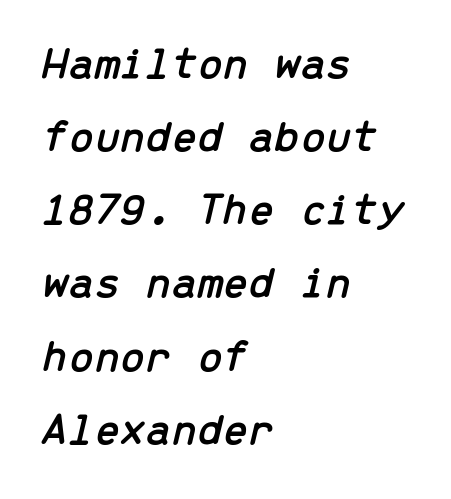
Q: Is the text italic (slanted)? A: Yes, it leans right by about 13 degrees.
Q: Is the text underlined? A: No.
Q: How is the paragraph aligned? A: Left-aligned.
Q: Is the spacing between letters normal or unusually wide? A: Normal.
Q: Is the spacing between lines tight, normal or loose? A: Normal.
Q: Width (condensed, normal, or wide)? A: Normal.
Q: Stroke contrast? A: Low.
Q: x-height? A: Medium.
Q: Monospaced? A: Yes.
